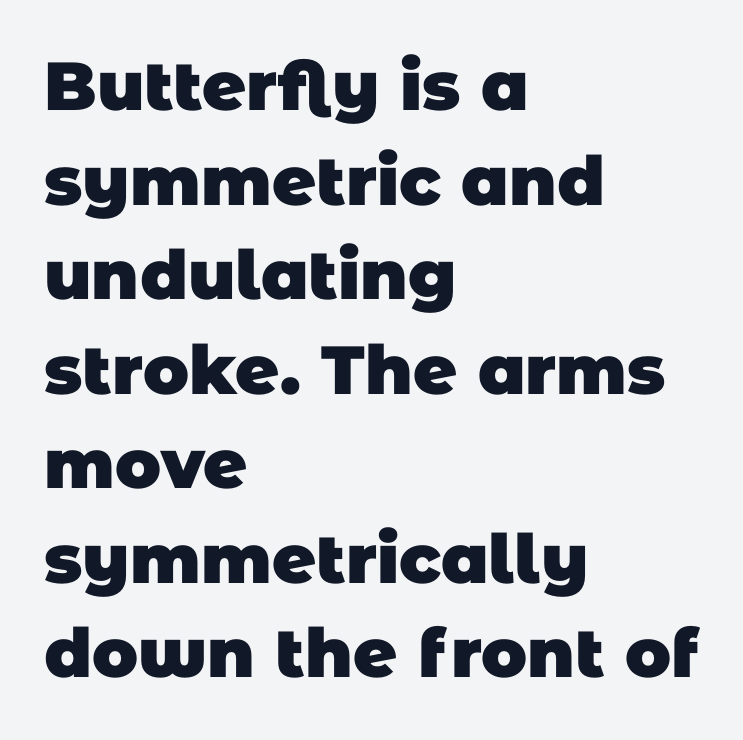
{"serif": "no", "bold": "yes", "weight": "heavy", "width": "normal", "stroke_contrast": "low", "x_height": "large", "monospaced": "no", "underline": "no", "align": "left", "line_spacing": "normal", "line_spacing_ratio": 1.39, "letter_spacing": "normal", "letter_spacing_em": 0.0, "glyph_px": 68}
